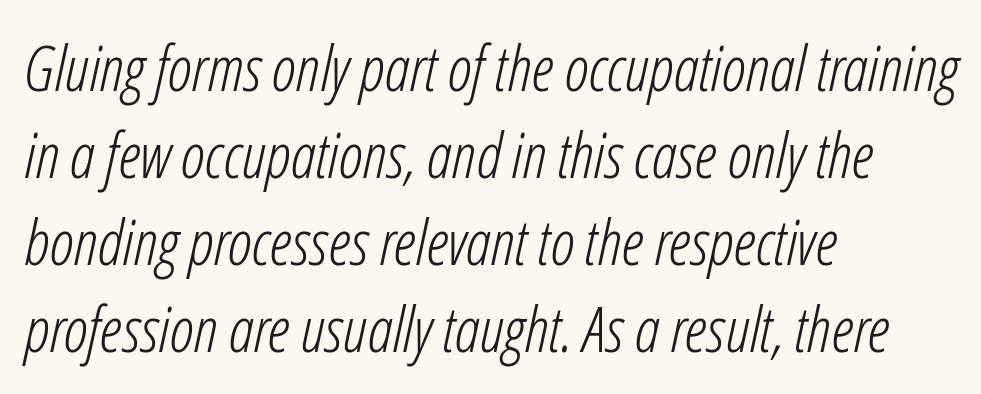
The image shows 63 px light, condensed type, italic (leaning right); set left-aligned, normal line spacing (1.38x), normal letter spacing, not underlined; low stroke contrast and a medium x-height.
